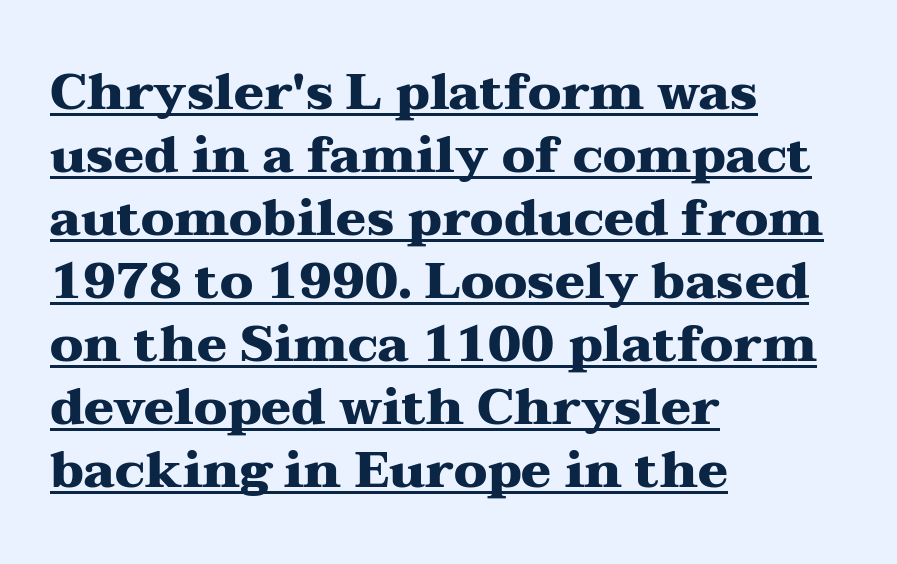
Posture: straight, roman, zero tilt. Serif or sans? Serif — the stroke terminals have little feet. Look at the stroke-to-counter ratio: heavy, a bold. The face used here is proportionally spaced, like ordinary book or web type. The gaps between neighbouring characters are ordinary and unremarkable. Normally led — the rows are evenly, conventionally spaced.
